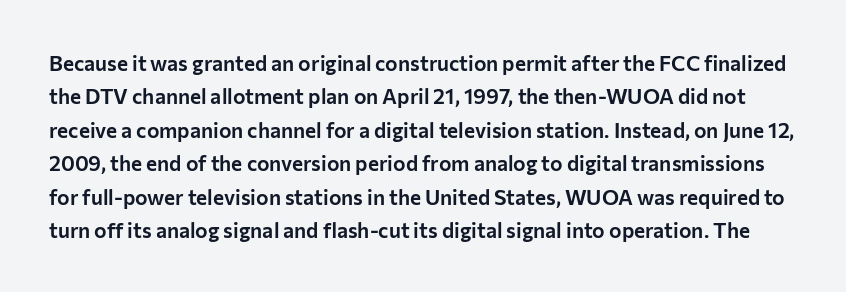
Q: Is the text italic (slanted)? A: No, it is upright.
Q: Is the text underlined? A: No.
Q: Is the spacing between letters normal or unusually wide? A: Normal.
Q: Is the spacing between lines tight, normal or loose? A: Normal.
